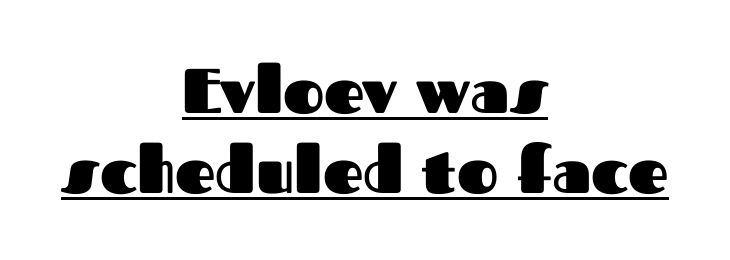
Tall strokes in this sample are plumb rather than angled. Each letter's strokes conclude bluntly, with no projecting serifs. What decoration does the sample have? An underline. Look at the tracking — it's just the regular setting, nothing added.
